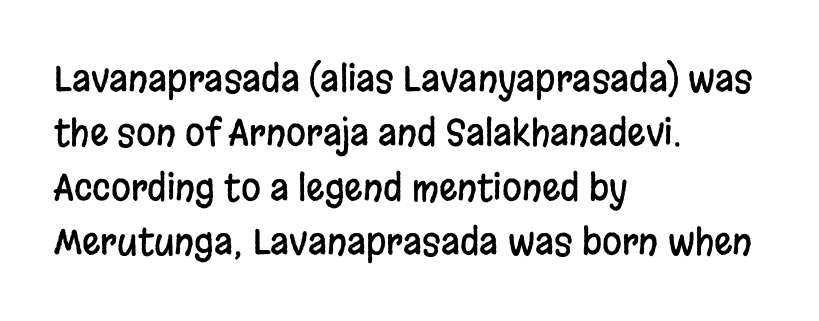
Q: Is the text italic (slanted)? A: No, it is upright.
Q: Is the typeface a serif or a sans-serif typeface? A: Sans-serif.
Q: Is the text underlined? A: No.
Q: How is the paragraph aligned? A: Left-aligned.
Q: Is the spacing between letters normal or unusually wide? A: Normal.
Q: Is the spacing between lines tight, normal or loose? A: Normal.
Q: Width (condensed, normal, or wide)? A: Condensed.
Q: Stroke contrast? A: Low.
Q: x-height? A: Large.
Q: Monospaced? A: No.
